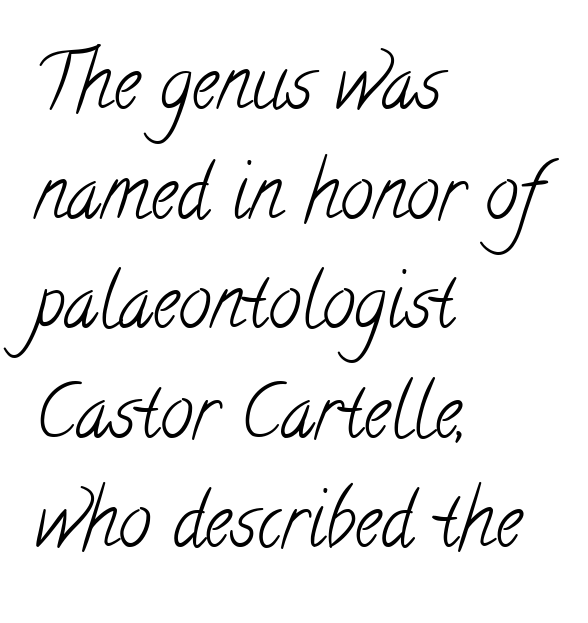
The image shows 74 px light, condensed serif type; set left-aligned, normal line spacing (1.48x), normal letter spacing, not underlined; low stroke contrast and a small x-height.
